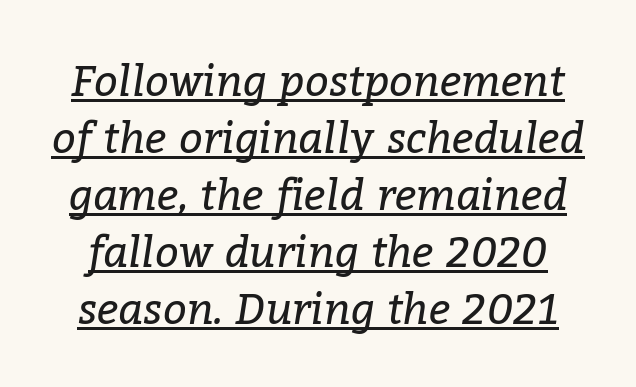
The image shows 42 px regular-weight serif type, italic (leaning right); set normal line spacing (1.36x), normal letter spacing, underlined; low stroke contrast and a medium x-height.
